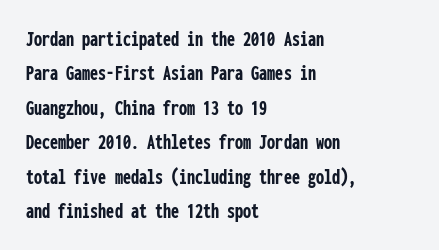
Q: Is the text bold? A: Yes.
Q: Is the text italic (slanted)? A: No, it is upright.
Q: Is the text underlined? A: No.
Q: How is the paragraph aligned? A: Left-aligned.
Q: Is the spacing between letters normal or unusually wide? A: Normal.
Q: Is the spacing between lines tight, normal or loose? A: Normal.
